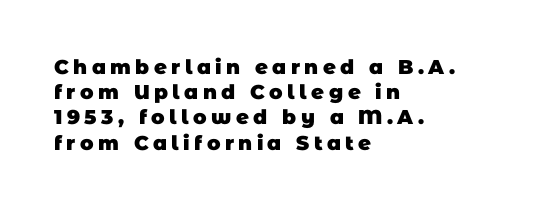
The lines sit at an ordinary, default distance from one another. I'd describe the lettering as bold — thick and assertive. Substantial extra tracking has been applied to these lines. If you drew a ruler down the left edge, every line would touch it. Rule under the text: the space is simply empty.
